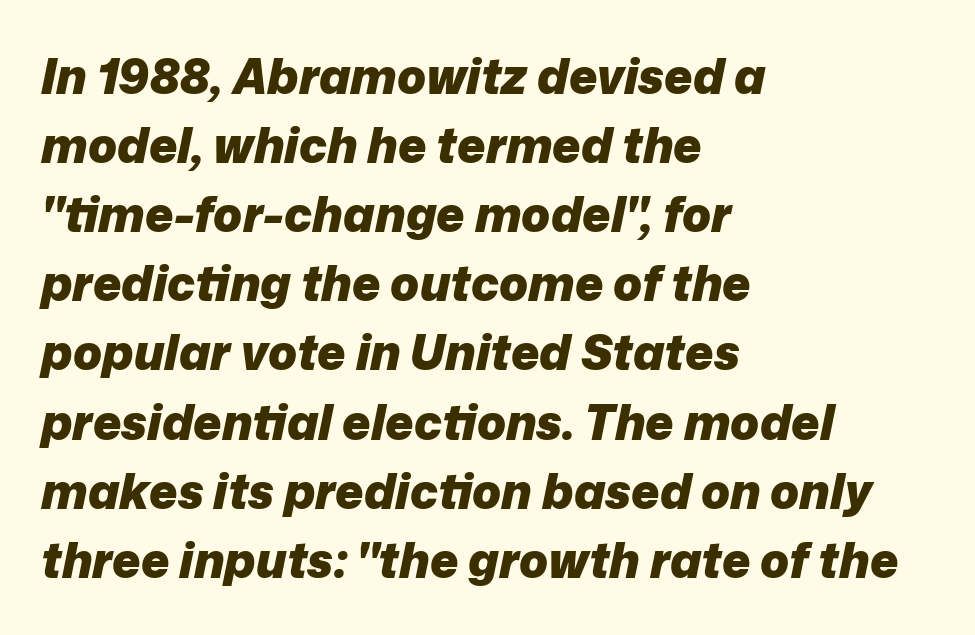
{"italic": "yes", "lean": "right", "slant_degrees": 12, "bold": "yes", "weight": "heavy", "width": "normal", "stroke_contrast": "low", "x_height": "medium", "monospaced": "no", "underline": "no", "align": "left", "line_spacing": "normal", "line_spacing_ratio": 1.44, "letter_spacing": "normal", "letter_spacing_em": 0.0, "glyph_px": 48}
